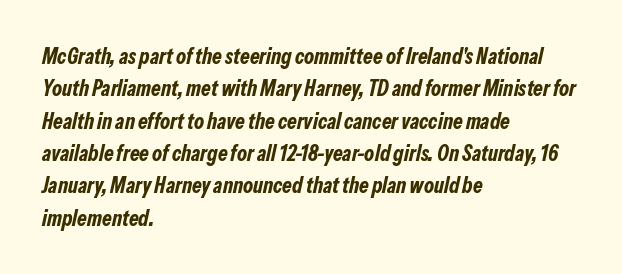
The typography opts for an oblique posture over an upright one. The text block is weighted toward the left margin, trailing off unevenly rightward. The foot of each line stays bare and open. You could call the tracking neutral — neither tight nor loose.
